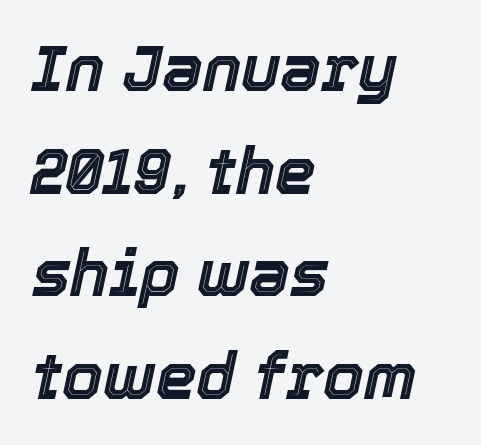
The image shows 65 px text type, italic (leaning right); set left-aligned, normal line spacing (1.58x), normal letter spacing, not underlined; a medium x-height.
